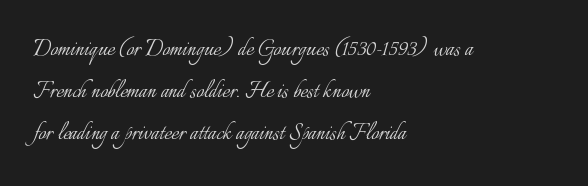
The image shows 27 px text type; set left-aligned, normal line spacing (1.56x), normal letter spacing, not underlined.
